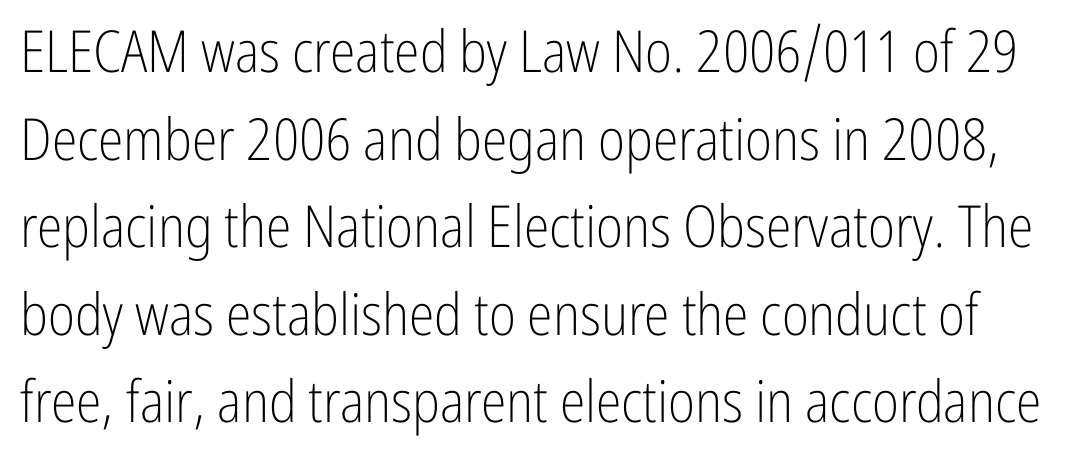
Q: Is the text bold? A: No.
Q: Is the text italic (slanted)? A: No, it is upright.
Q: Is the typeface a serif or a sans-serif typeface? A: Sans-serif.
Q: Is the text underlined? A: No.
Q: Is the spacing between letters normal or unusually wide? A: Normal.
Q: Is the spacing between lines tight, normal or loose? A: Normal.
Q: Width (condensed, normal, or wide)? A: Condensed.
Q: Stroke contrast? A: Low.
Q: x-height? A: Medium.
Q: Monospaced? A: No.
